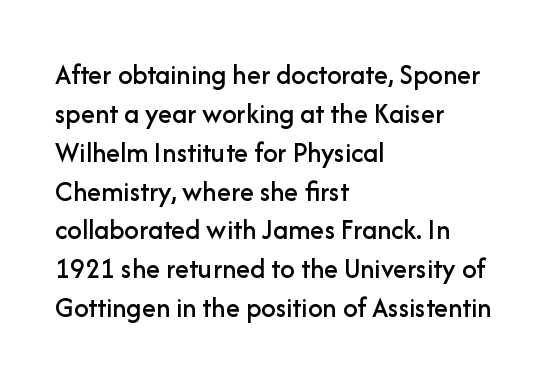
Q: Is the text italic (slanted)? A: No, it is upright.
Q: Is the typeface a serif or a sans-serif typeface? A: Sans-serif.
Q: Is the text underlined? A: No.
Q: How is the paragraph aligned? A: Left-aligned.
Q: Is the spacing between letters normal or unusually wide? A: Normal.
Q: Is the spacing between lines tight, normal or loose? A: Normal.
Q: Width (condensed, normal, or wide)? A: Normal.
Q: Stroke contrast? A: Low.
Q: x-height? A: Medium.
Q: Monospaced? A: No.
